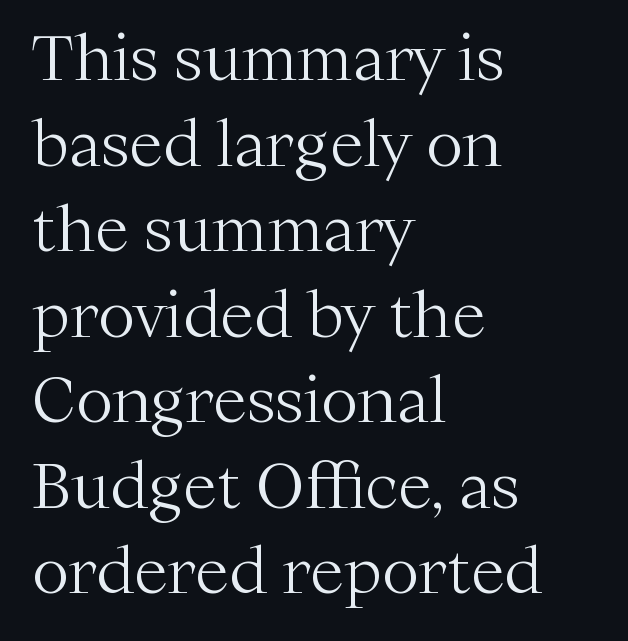
{"serif": "yes", "italic": "no", "bold": "no", "weight": "light", "width": "normal", "stroke_contrast": "medium", "x_height": "medium", "monospaced": "no", "underline": "no", "align": "left", "line_spacing": "normal", "line_spacing_ratio": 1.38, "letter_spacing": "normal", "letter_spacing_em": 0.0, "glyph_px": 62}
